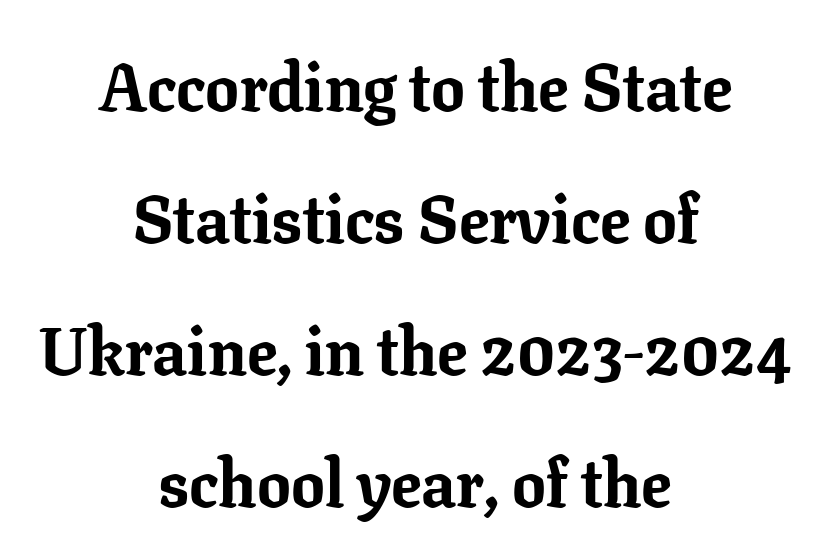
{"serif": "yes", "italic": "no", "bold": "yes", "weight": "bold", "width": "normal", "stroke_contrast": "low", "x_height": "medium", "monospaced": "no", "underline": "no", "align": "center", "line_spacing": "loose", "line_spacing_ratio": 1.97, "letter_spacing": "normal", "letter_spacing_em": 0.0, "glyph_px": 67}
